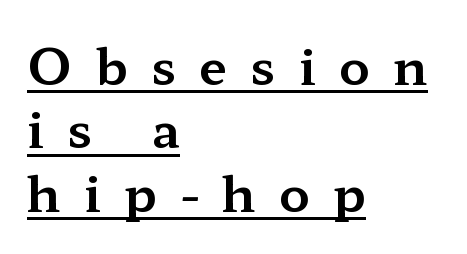
{"serif": "yes", "italic": "no", "width": "wide", "stroke_contrast": "medium", "x_height": "medium", "monospaced": "no", "underline": "yes", "align": "left", "line_spacing": "normal", "line_spacing_ratio": 1.27, "letter_spacing": "wide", "letter_spacing_em": 0.46, "glyph_px": 50}
